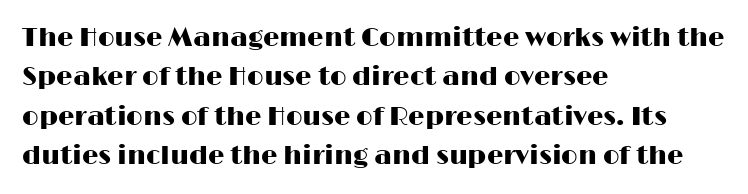
Q: Is the text italic (slanted)? A: No, it is upright.
Q: Is the text underlined? A: No.
Q: How is the paragraph aligned? A: Left-aligned.
Q: Is the spacing between letters normal or unusually wide? A: Normal.
Q: Is the spacing between lines tight, normal or loose? A: Normal.
